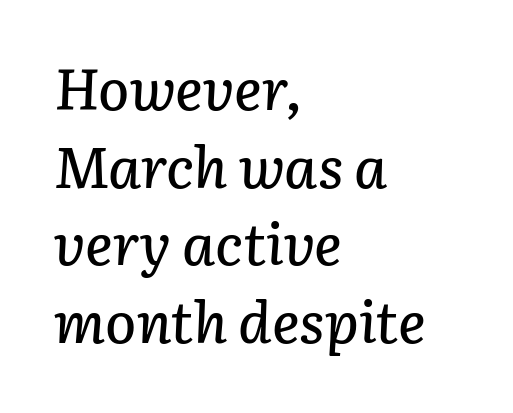
The image shows 58 px text type, italic (leaning right); set left-aligned, normal line spacing (1.34x), normal letter spacing, not underlined; low stroke contrast and a medium x-height.
